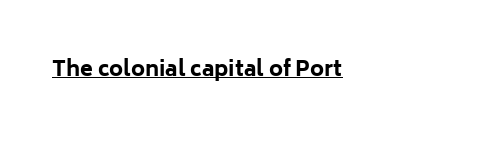
Q: Is the text bold? A: Yes.
Q: Is the text italic (slanted)? A: No, it is upright.
Q: Is the text underlined? A: Yes.
Q: Is the spacing between letters normal or unusually wide? A: Normal.
